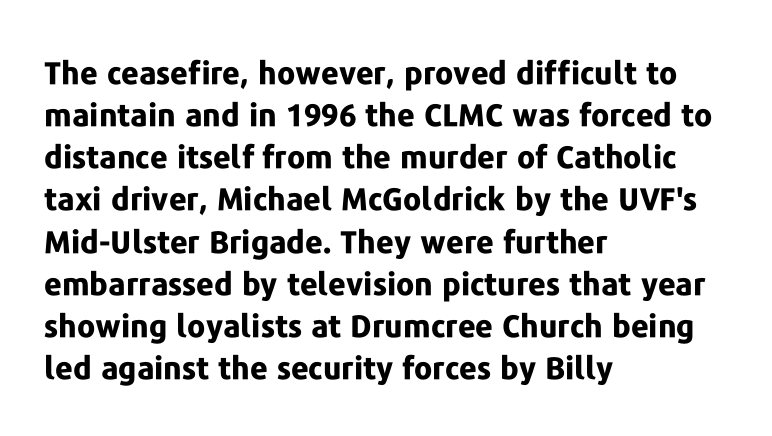
The image shows 31 px bold sans-serif type, upright; set left-aligned, normal line spacing (1.36x), normal letter spacing, not underlined; low stroke contrast and a medium x-height.
